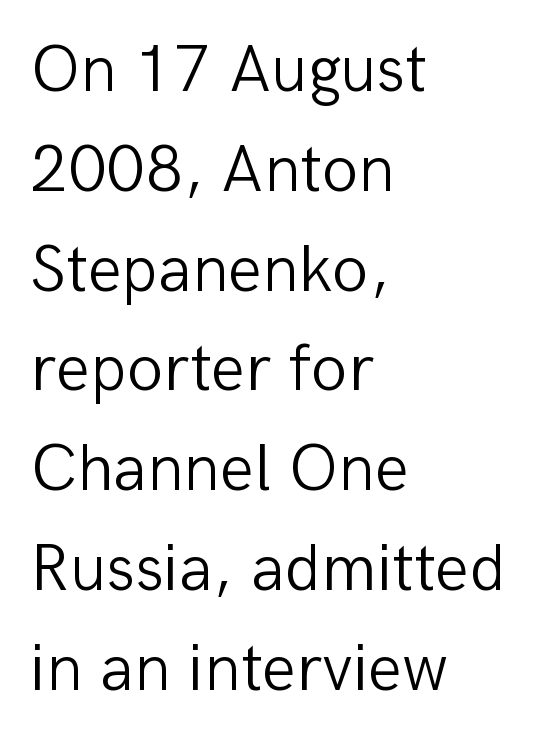
Horizontal bands of white between lines are of average thickness. Bold? No — there's no thickening of the strokes. The letters stand upright; this is a roman face. A student would call this left alignment; a typographer would say flush left, rag right. This sample has the flowing, uneven cadence of proportional lettering.
